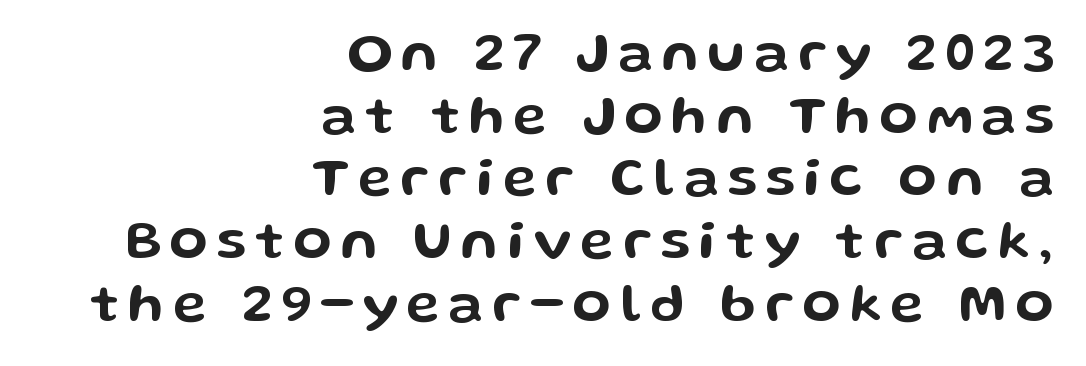
Q: Is the text italic (slanted)? A: No, it is upright.
Q: Is the typeface a serif or a sans-serif typeface? A: Sans-serif.
Q: Is the text underlined? A: No.
Q: How is the paragraph aligned? A: Right-aligned.
Q: Is the spacing between lines tight, normal or loose? A: Tight.
Q: Width (condensed, normal, or wide)? A: Wide.
Q: Stroke contrast? A: Low.
Q: x-height? A: Medium.
Q: Monospaced? A: No.
